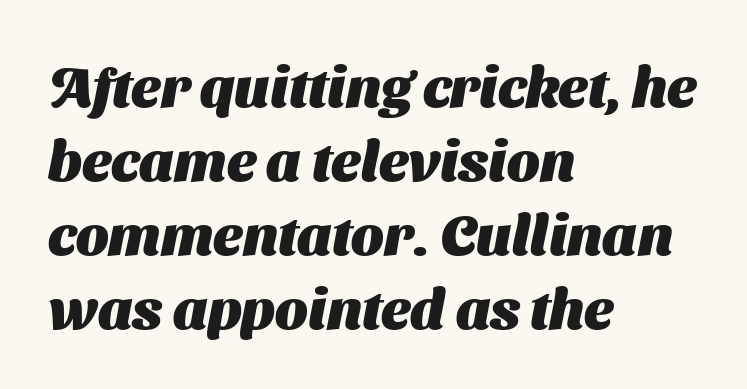
The image shows 57 px heavy sans-serif type; set left-aligned, normal line spacing (1.3x), normal letter spacing, not underlined; medium stroke contrast and a medium x-height.
